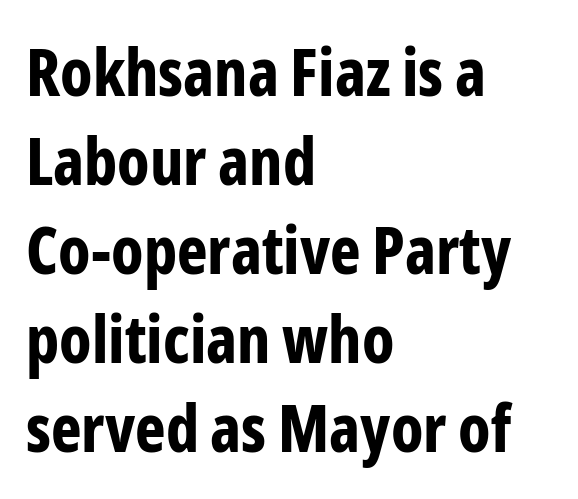
Q: Is the text bold? A: Yes.
Q: Is the text italic (slanted)? A: No, it is upright.
Q: Is the typeface a serif or a sans-serif typeface? A: Sans-serif.
Q: Is the text underlined? A: No.
Q: How is the paragraph aligned? A: Left-aligned.
Q: Is the spacing between letters normal or unusually wide? A: Normal.
Q: Is the spacing between lines tight, normal or loose? A: Normal.
Q: Width (condensed, normal, or wide)? A: Condensed.
Q: Stroke contrast? A: Low.
Q: x-height? A: Medium.
Q: Monospaced? A: No.
